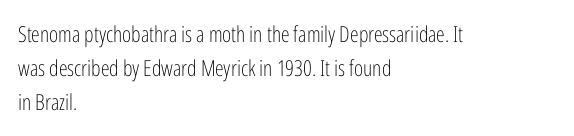
{"italic": "no", "bold": "no", "underline": "no", "align": "left", "line_spacing": "normal", "line_spacing_ratio": 1.55, "letter_spacing": "normal", "letter_spacing_em": 0.0, "glyph_px": 22}
